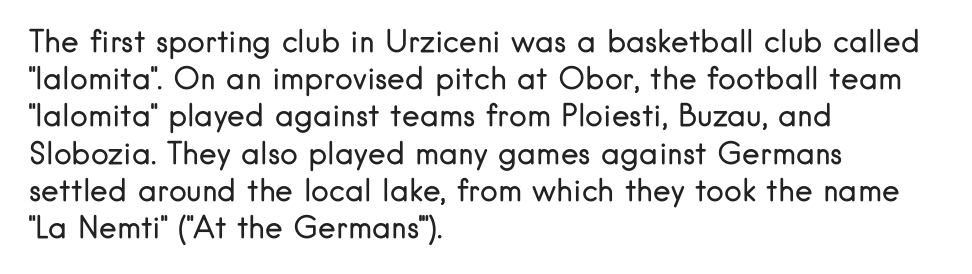
Q: Is the text bold? A: No.
Q: Is the text italic (slanted)? A: No, it is upright.
Q: Is the typeface a serif or a sans-serif typeface? A: Sans-serif.
Q: Is the text underlined? A: No.
Q: How is the paragraph aligned? A: Left-aligned.
Q: Is the spacing between letters normal or unusually wide? A: Normal.
Q: Width (condensed, normal, or wide)? A: Normal.
Q: Stroke contrast? A: Low.
Q: x-height? A: Small.
Q: Monospaced? A: No.
